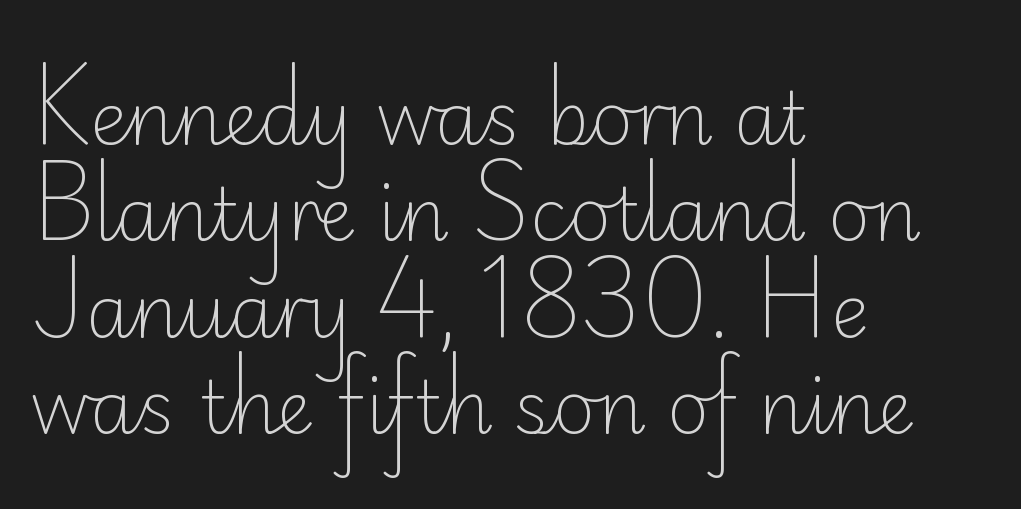
No extra ink here — the face is not bold. Successive baselines arrive at the customary interval. The glyphs are unaccompanied by any horizontal stroke below them. The face used here is proportionally spaced, like ordinary book or web type. Italic: no, the glyphs are upright roman. Alignment: flush left.
